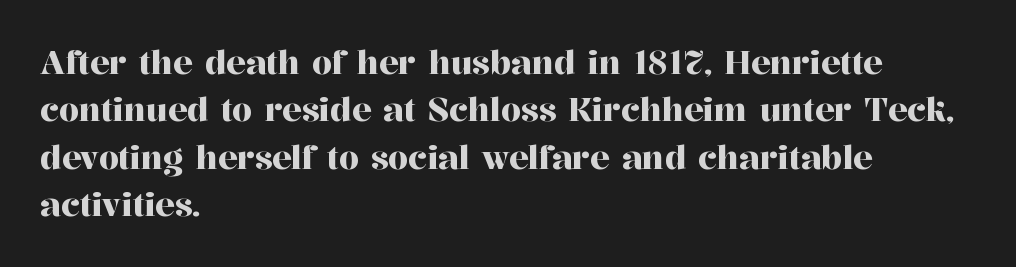
Q: Is the text italic (slanted)? A: No, it is upright.
Q: Is the typeface a serif or a sans-serif typeface? A: Serif.
Q: Is the text underlined? A: No.
Q: How is the paragraph aligned? A: Left-aligned.
Q: Is the spacing between letters normal or unusually wide? A: Normal.
Q: Is the spacing between lines tight, normal or loose? A: Normal.
Q: Width (condensed, normal, or wide)? A: Normal.
Q: Stroke contrast? A: High.
Q: x-height? A: Medium.
Q: Monospaced? A: No.
